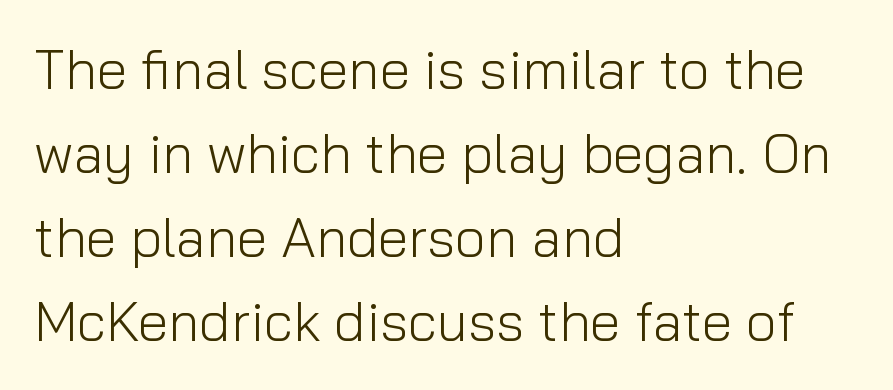
{"serif": "no", "italic": "no", "bold": "no", "weight": "light", "width": "normal", "stroke_contrast": "low", "x_height": "medium", "monospaced": "no", "underline": "no", "align": "left", "line_spacing": "normal", "line_spacing_ratio": 1.53, "letter_spacing": "normal", "letter_spacing_em": 0.0, "glyph_px": 55}
